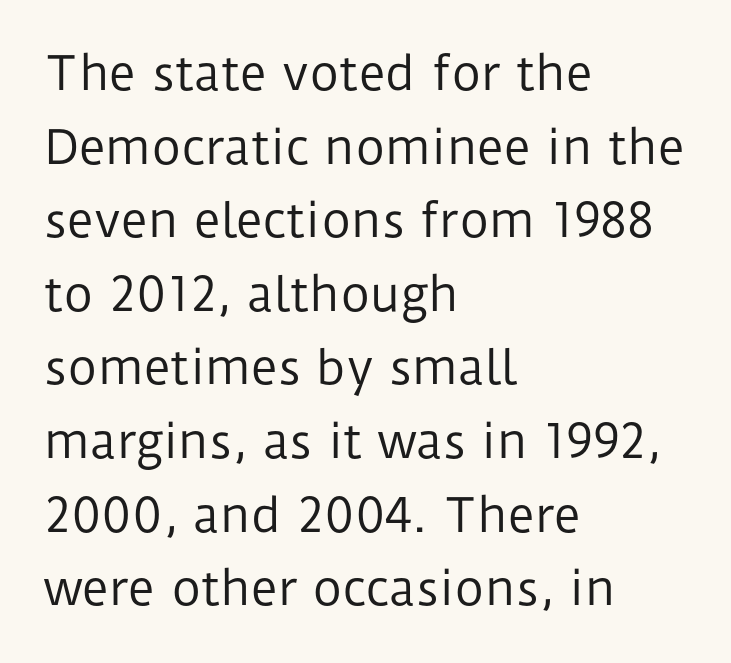
{"serif": "no", "italic": "no", "bold": "no", "weight": "regular", "width": "normal", "stroke_contrast": "low", "x_height": "medium", "monospaced": "no", "underline": "no", "align": "left", "line_spacing": "normal", "line_spacing_ratio": 1.6, "letter_spacing": "normal", "letter_spacing_em": 0.0, "glyph_px": 46}
